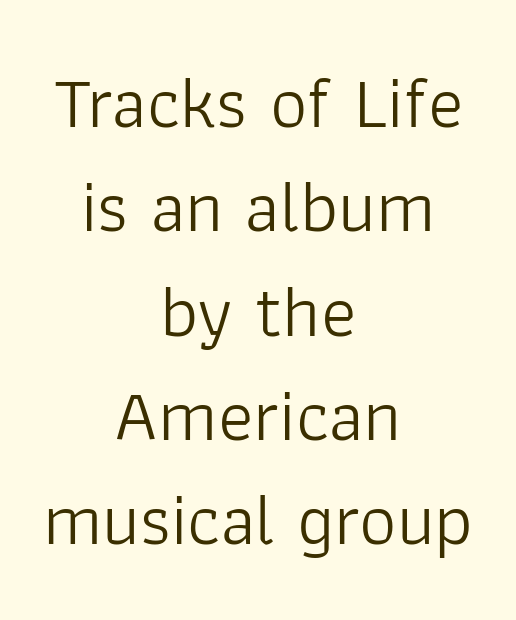
The typography opts for an upright posture over an oblique one. What kind of face is this? One without serifs — a sans. Stems here are at most as thick as an everyday book face. Just letters on the line, the space beneath them empty.
